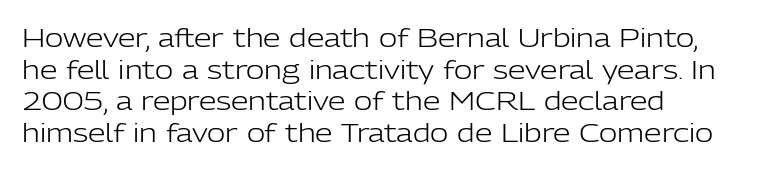
Q: Is the text bold? A: No.
Q: Is the text italic (slanted)? A: No, it is upright.
Q: Is the text underlined? A: No.
Q: Is the spacing between letters normal or unusually wide? A: Normal.
Q: Is the spacing between lines tight, normal or loose? A: Normal.
